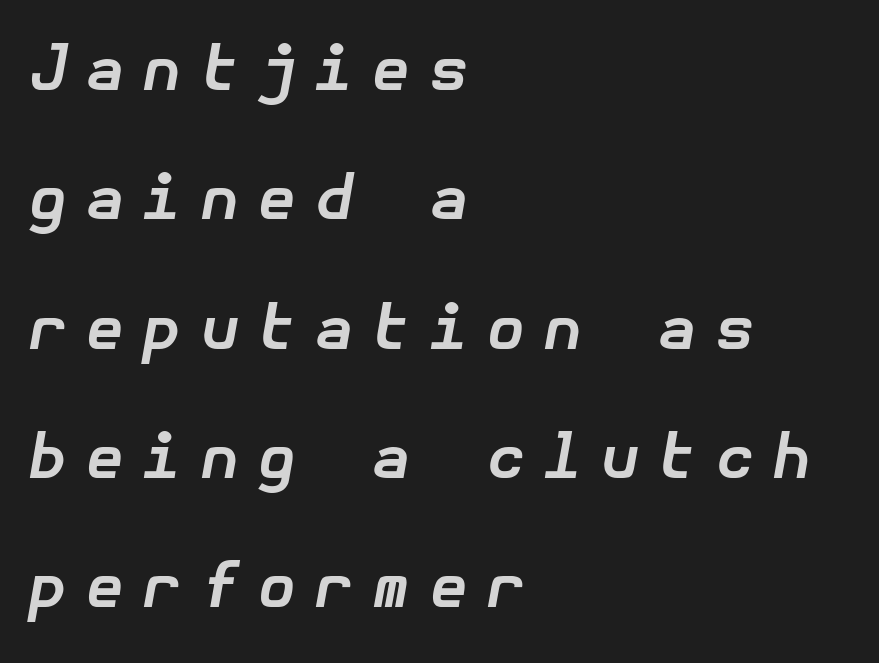
Teacher's note: observe the even left margin — that is flush-left alignment. Vertically, the passage feels expansive, rows floating well apart. Italic: yes, the glyphs are oblique. The strokes are fattened all the way to bold. The words here are not underlined. Does extra space separate the letters? Yes, quite a lot of it.
